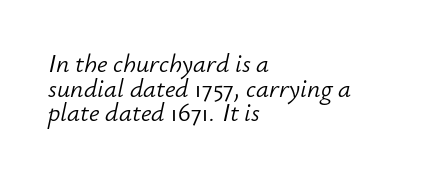
Italic? Definitely — the glyphs are oblique. This sample trades vertical openness for compactness between lines. Is the letter spacing exaggerated? No — it looks like the ordinary default. Letters have the restrained weight of plain body copy at most. Short and long lines alike share a common starting point at left. Descenders are the only things crossing below the line.
